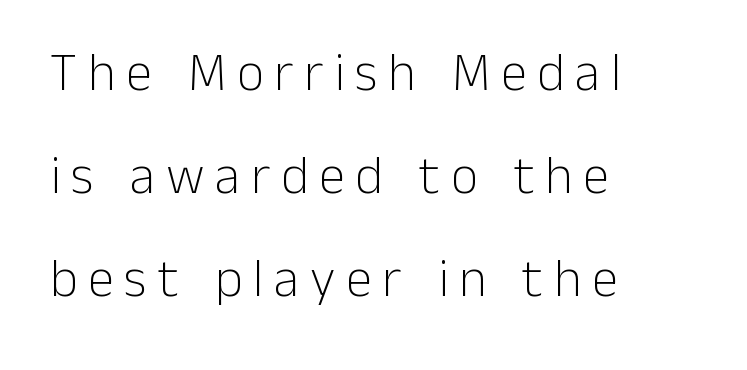
The image shows 53 px light sans-serif type, upright; set left-aligned, loose line spacing (1.94x), unusually wide letter spacing (+0.2 em), not underlined; low stroke contrast and a medium x-height.
